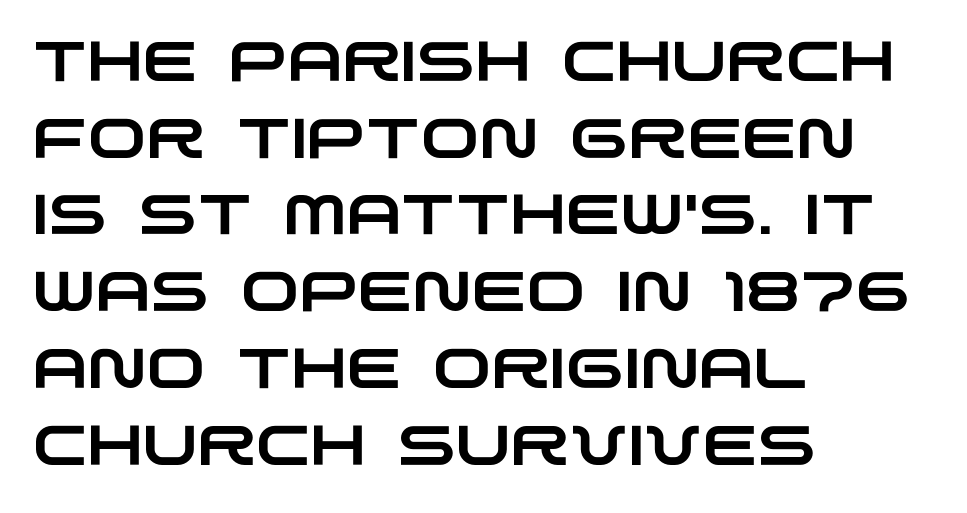
The image shows 56 px wide sans-serif type; set left-aligned, normal line spacing (1.37x), normal letter spacing, not underlined; low stroke contrast and a large x-height.
